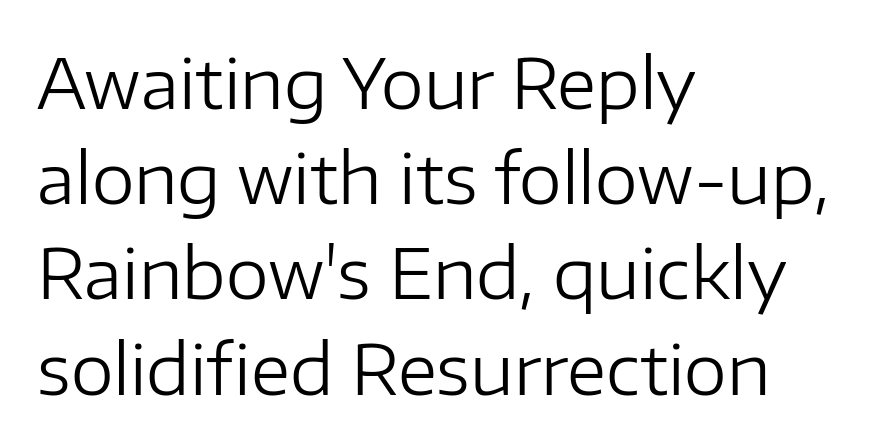
{"serif": "no", "italic": "no", "bold": "no", "weight": "regular", "width": "normal", "stroke_contrast": "low", "x_height": "medium", "monospaced": "no", "underline": "no", "align": "left", "line_spacing": "normal", "line_spacing_ratio": 1.38, "letter_spacing": "normal", "letter_spacing_em": 0.0, "glyph_px": 69}
